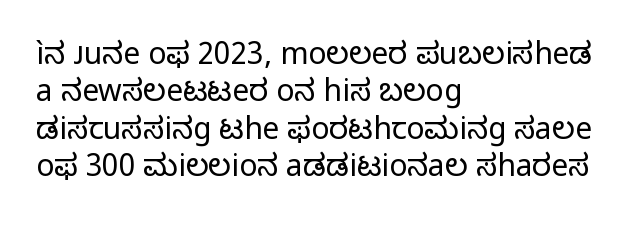
The image shows 30 px regular-weight sans-serif type, upright; set left-aligned, normal line spacing (1.25x), normal letter spacing, not underlined; low stroke contrast and a medium x-height.
